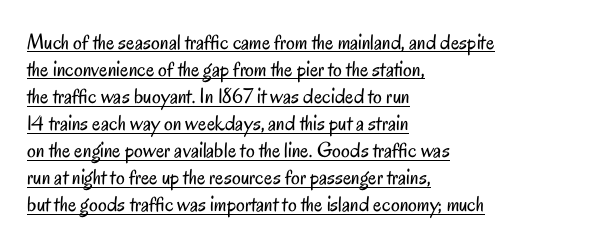
Layout note: lines flush left. The strokes carry an ordinary text weight at most. The tracking reads as untouched default to a designer's eye. The glyphs are accompanied by a horizontal stroke just below them. Ascenders rise straight up at ninety degrees.
